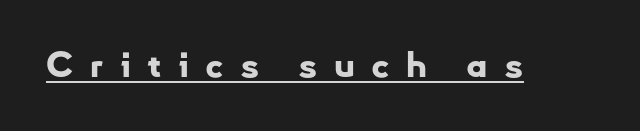
The image shows 35 px bold sans-serif type, upright; set unusually wide letter spacing (+0.46 em), underlined; low stroke contrast and a small x-height.
